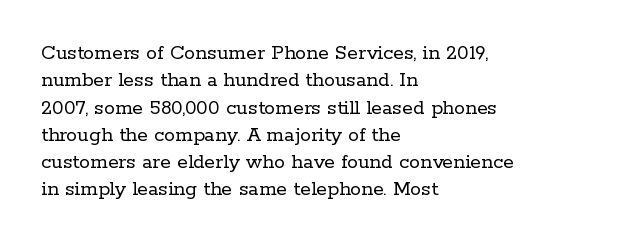
Rendered with straight, roman letterforms. Weight: not bold — regular or lighter. Words appear dense and cohesive because spacing is normal. Horizontal alignment here is leftward, the default for most running prose. A clean baseline with only descenders dipping below it.
